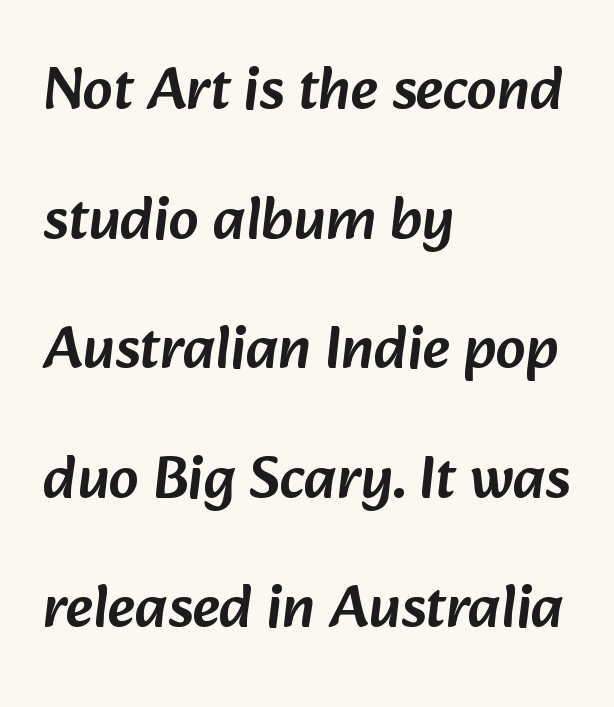
Q: Is the typeface a serif or a sans-serif typeface? A: Sans-serif.
Q: Is the text underlined? A: No.
Q: How is the paragraph aligned? A: Left-aligned.
Q: Is the spacing between letters normal or unusually wide? A: Normal.
Q: Is the spacing between lines tight, normal or loose? A: Loose.
Q: Width (condensed, normal, or wide)? A: Normal.
Q: Stroke contrast? A: Low.
Q: x-height? A: Medium.
Q: Monospaced? A: No.
